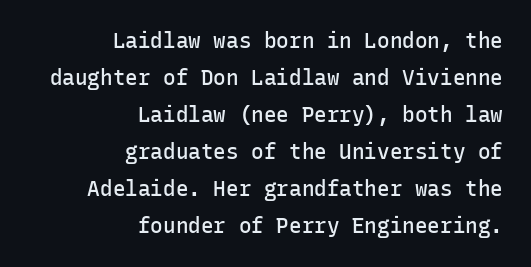
Q: Is the text bold? A: Semi-bold.
Q: Is the text italic (slanted)? A: No, it is upright.
Q: Is the text underlined? A: No.
Q: How is the paragraph aligned? A: Right-aligned.
Q: Is the spacing between letters normal or unusually wide? A: Normal.
